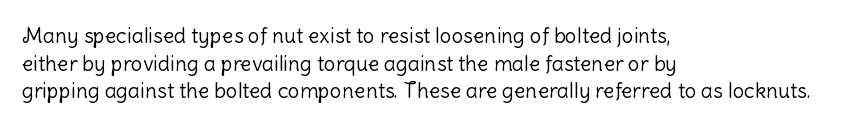
{"italic": "no", "bold": "no", "underline": "no", "align": "left", "line_spacing": "normal", "line_spacing_ratio": 1.32, "letter_spacing": "normal", "letter_spacing_em": 0.0, "glyph_px": 21}
